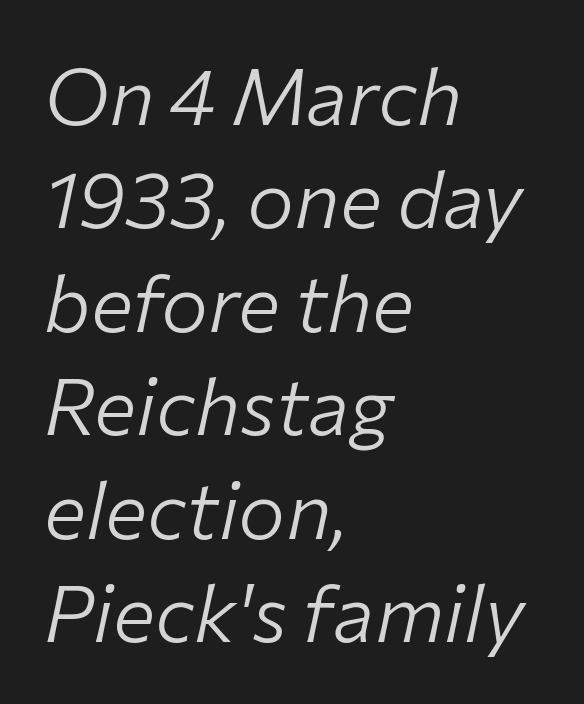
Is this a heavy cut? Hardly; it is regular or lighter. Think of a printed novel: that variable character pitch is what you see here. Descender tails drop into unmarked territory. Glyph-to-glyph distance matches everyday printed text.
